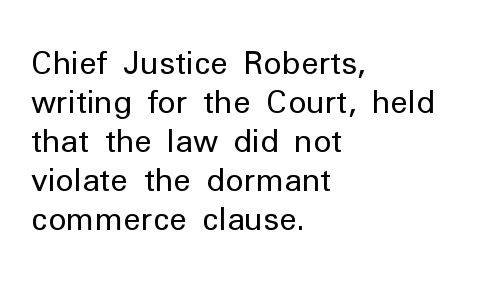
Q: Is the text bold? A: No.
Q: Is the text italic (slanted)? A: No, it is upright.
Q: Is the typeface a serif or a sans-serif typeface? A: Sans-serif.
Q: Is the text underlined? A: No.
Q: How is the paragraph aligned? A: Left-aligned.
Q: Is the spacing between letters normal or unusually wide? A: Normal.
Q: Is the spacing between lines tight, normal or loose? A: Normal.
Q: Width (condensed, normal, or wide)? A: Normal.
Q: Stroke contrast? A: Low.
Q: x-height? A: Medium.
Q: Monospaced? A: No.
